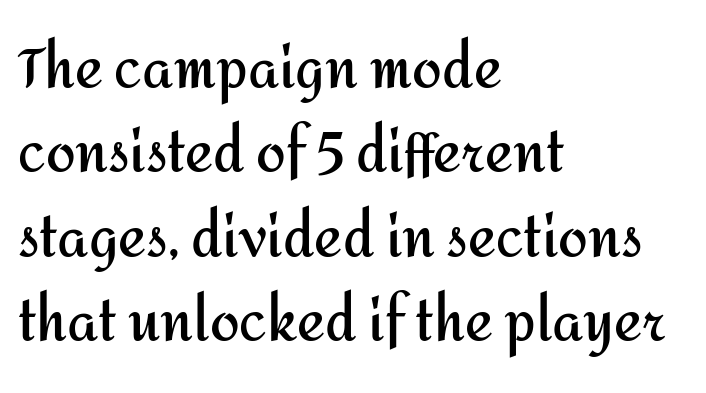
The image shows 53 px semibold sans-serif type, upright; set left-aligned, normal line spacing (1.59x), normal letter spacing, not underlined; medium stroke contrast and a medium x-height.
